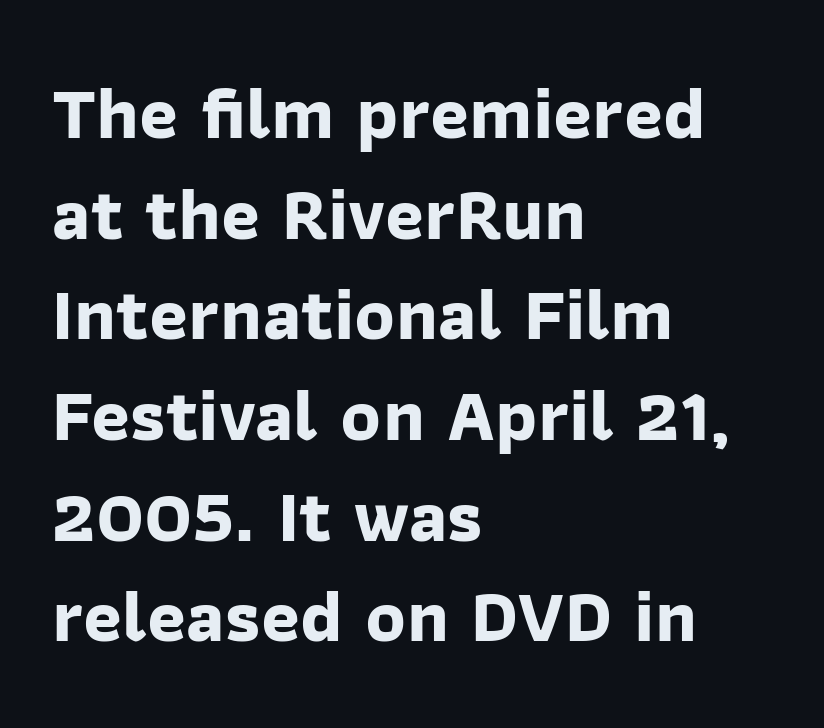
Q: Is the text bold? A: Yes.
Q: Is the typeface a serif or a sans-serif typeface? A: Sans-serif.
Q: Is the text underlined? A: No.
Q: How is the paragraph aligned? A: Left-aligned.
Q: Is the spacing between letters normal or unusually wide? A: Normal.
Q: Is the spacing between lines tight, normal or loose? A: Normal.
Q: Width (condensed, normal, or wide)? A: Normal.
Q: Stroke contrast? A: Low.
Q: x-height? A: Medium.
Q: Monospaced? A: No.
